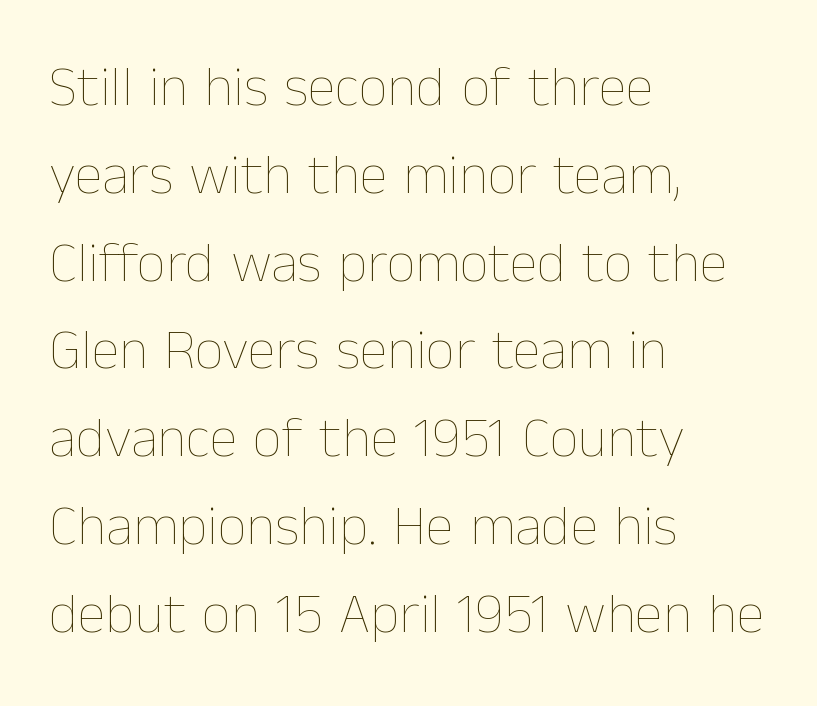
Q: Is the text bold? A: No.
Q: Is the text italic (slanted)? A: No, it is upright.
Q: Is the text underlined? A: No.
Q: How is the paragraph aligned? A: Left-aligned.
Q: Is the spacing between letters normal or unusually wide? A: Normal.
Q: Is the spacing between lines tight, normal or loose? A: Normal.
Q: Width (condensed, normal, or wide)? A: Normal.
Q: Stroke contrast? A: Low.
Q: x-height? A: Medium.
Q: Monospaced? A: No.
